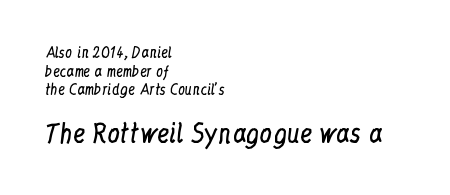
The image shows 25 px text type; set left-aligned, normal line spacing (1.33x), normal letter spacing, not underlined; the second (bottom) block is 1.79x larger.
